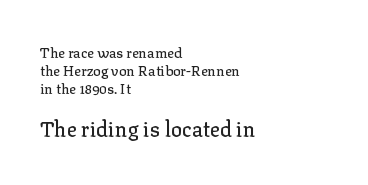
{"italic": "no", "underline": "no", "align": "left", "line_spacing": "normal", "line_spacing_ratio": 1.27, "letter_spacing": "normal", "letter_spacing_em": 0.0, "larger_block": "second", "size_ratio": 1.5, "glyph_px": 21}
